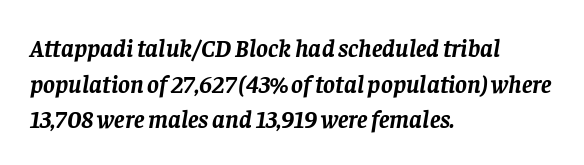
The image shows 25 px bold type, italic (leaning right); set left-aligned, normal line spacing (1.43x), normal letter spacing, not underlined.
